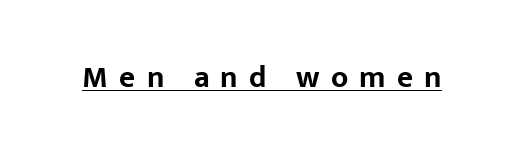
{"serif": "no", "italic": "no", "bold": "yes", "weight": "bold", "width": "normal", "stroke_contrast": "low", "x_height": "medium", "monospaced": "no", "underline": "yes", "letter_spacing": "wide", "letter_spacing_em": 0.36, "glyph_px": 31}
